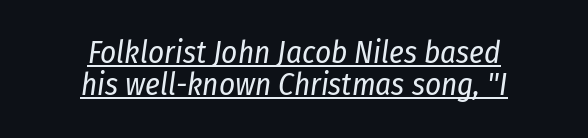
The image shows 31 px regular-weight, condensed type, italic (leaning right); set centered, tight line spacing (1.03x), normal letter spacing, underlined; low stroke contrast and a medium x-height.
